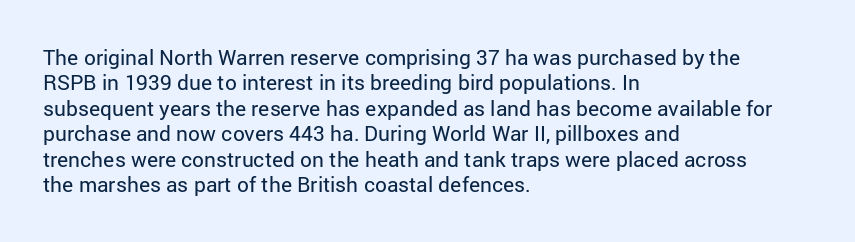
Q: Is the text bold? A: No.
Q: Is the text italic (slanted)? A: No, it is upright.
Q: Is the text underlined? A: No.
Q: How is the paragraph aligned? A: Left-aligned.
Q: Is the spacing between letters normal or unusually wide? A: Normal.
